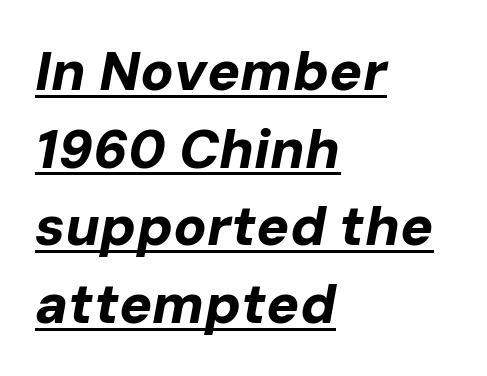
{"italic": "yes", "lean": "right", "slant_degrees": 10, "bold": "yes", "weight": "bold", "width": "normal", "stroke_contrast": "low", "x_height": "medium", "monospaced": "no", "underline": "yes", "align": "left", "line_spacing": "normal", "line_spacing_ratio": 1.41, "letter_spacing": "normal", "letter_spacing_em": 0.0, "glyph_px": 55}
